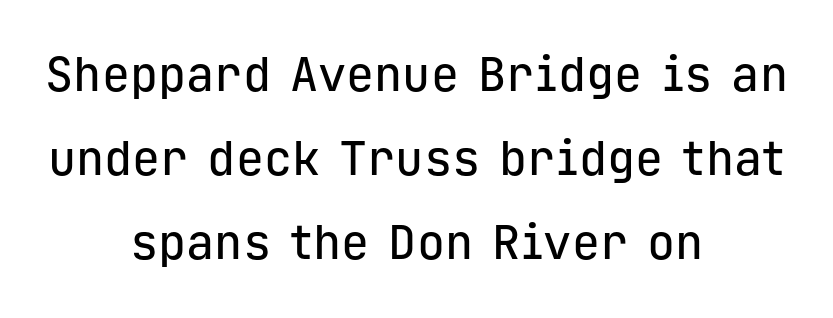
The image shows 47 px sans-serif type, upright, monospaced; set centered, line spacing 1.79x, normal letter spacing, not underlined; low stroke contrast and a medium x-height.
